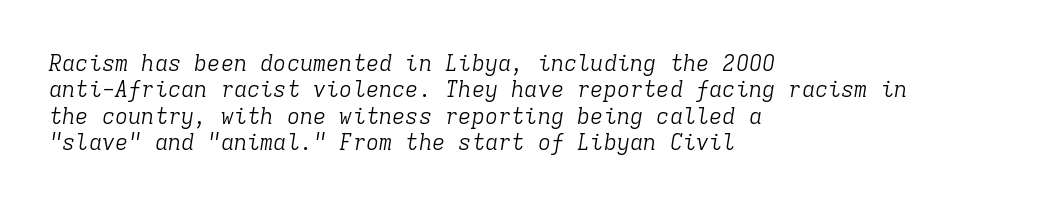
{"italic": "yes", "lean": "right", "slant_degrees": 9, "bold": "no", "underline": "no", "align": "left", "line_spacing_ratio": 1.2, "letter_spacing": "normal", "letter_spacing_em": 0.0, "glyph_px": 22}
